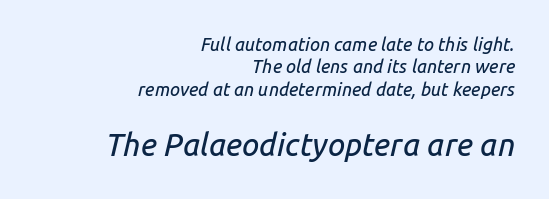
{"italic": "yes", "lean": "right", "slant_degrees": 14, "width": "normal", "stroke_contrast": "low", "x_height": "medium", "monospaced": "no", "underline": "no", "align": "right", "line_spacing_ratio": 1.24, "letter_spacing": "normal", "letter_spacing_em": 0.0, "larger_block": "second", "size_ratio": 1.72, "glyph_px": 31}
